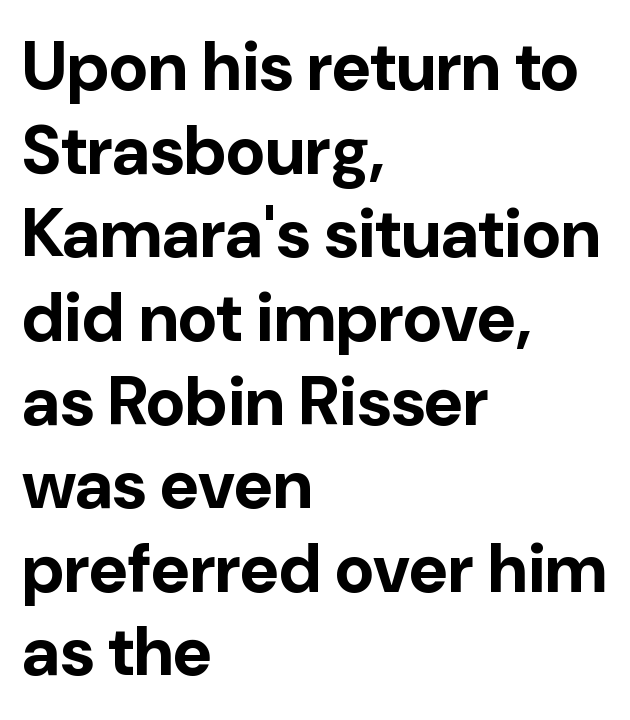
Q: Is the text bold? A: Yes.
Q: Is the text italic (slanted)? A: No, it is upright.
Q: Is the typeface a serif or a sans-serif typeface? A: Sans-serif.
Q: Is the text underlined? A: No.
Q: How is the paragraph aligned? A: Left-aligned.
Q: Is the spacing between letters normal or unusually wide? A: Normal.
Q: Width (condensed, normal, or wide)? A: Normal.
Q: Stroke contrast? A: Low.
Q: x-height? A: Medium.
Q: Monospaced? A: No.
